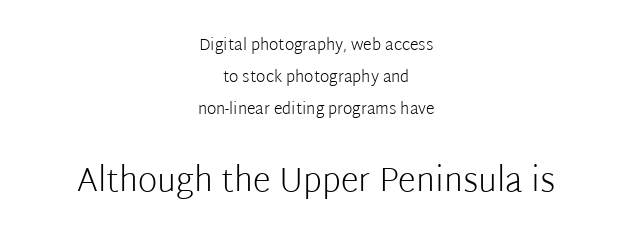
Rendered with straight, roman letterforms. The face used here is rendered with its standard letterfit. Does the copy run flush right? No — it is centered line by line. Has an underline been added? It has not. The lower block of text is set noticeably larger than the block above it.
